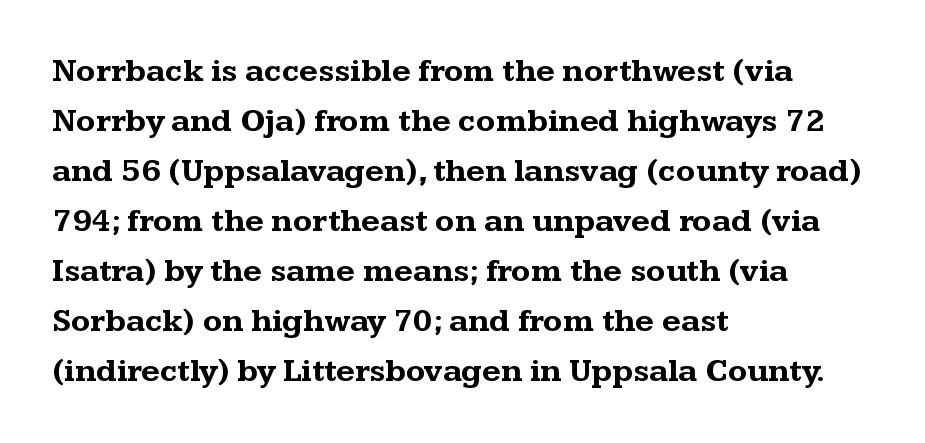
The face used here is proportionally spaced, like ordinary book or web type. Heavy, bold letterforms. Underlining? Definitely not there. Left-aligned paragraph, ragged on the right. Italic? Not at all — the glyphs are vertical. Tracking value appears to be zero — textbook default spacing.
